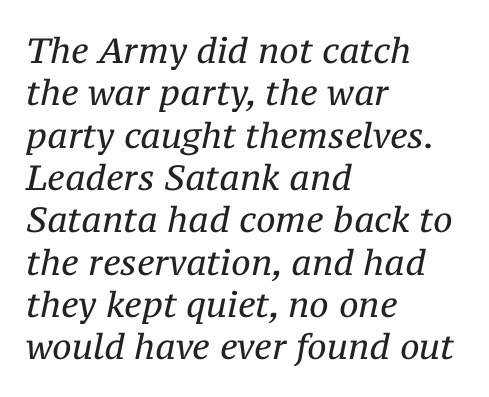
{"serif": "yes", "italic": "yes", "lean": "right", "slant_degrees": 12, "bold": "no", "weight": "regular", "width": "normal", "stroke_contrast": "medium", "x_height": "medium", "monospaced": "no", "underline": "no", "align": "left", "line_spacing_ratio": 1.21, "letter_spacing": "normal", "letter_spacing_em": 0.0, "glyph_px": 35}
